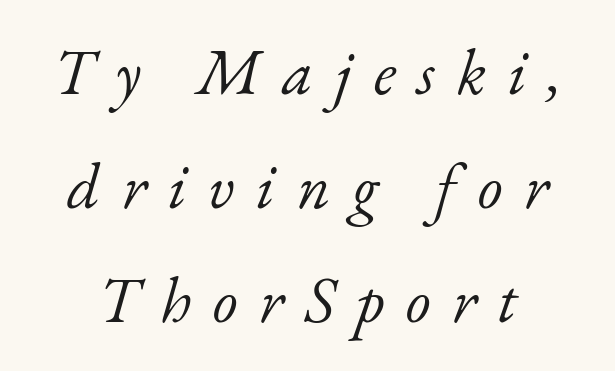
The image shows 64 px light serif type, italic (leaning right); set line spacing 1.78x, unusually wide letter spacing (+0.34 em), not underlined; low stroke contrast and a small x-height.
